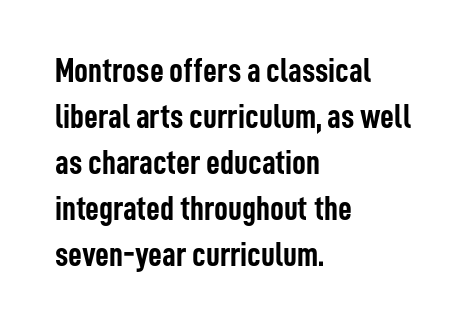
The image shows 34 px semibold, condensed sans-serif type, upright; set left-aligned, normal line spacing (1.35x), normal letter spacing, not underlined; low stroke contrast and a medium x-height.
